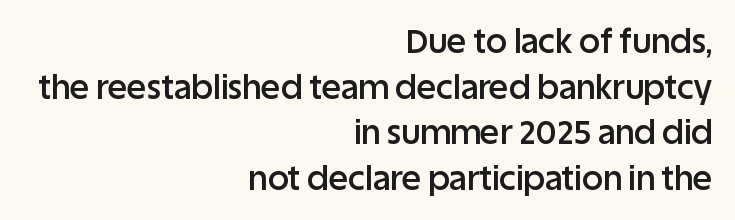
Q: Is the text bold? A: Semi-bold.
Q: Is the text italic (slanted)? A: No, it is upright.
Q: Is the typeface a serif or a sans-serif typeface? A: Sans-serif.
Q: Is the text underlined? A: No.
Q: How is the paragraph aligned? A: Right-aligned.
Q: Is the spacing between letters normal or unusually wide? A: Normal.
Q: Is the spacing between lines tight, normal or loose? A: Normal.
Q: Width (condensed, normal, or wide)? A: Normal.
Q: Stroke contrast? A: Low.
Q: x-height? A: Large.
Q: Monospaced? A: No.
